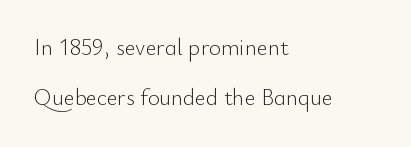
The image shows 23 px text type, upright; set left-aligned, loose line spacing (2.19x), normal letter spacing, not underlined.
